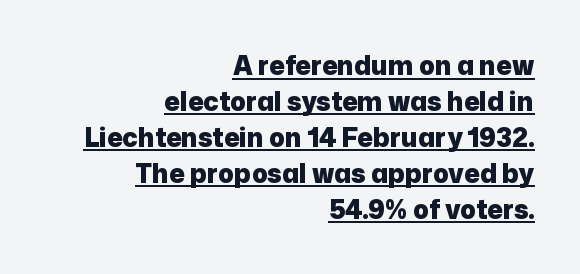
Q: Is the text bold? A: Yes.
Q: Is the text italic (slanted)? A: No, it is upright.
Q: Is the text underlined? A: Yes.
Q: How is the paragraph aligned? A: Right-aligned.
Q: Is the spacing between letters normal or unusually wide? A: Normal.
Q: Is the spacing between lines tight, normal or loose? A: Normal.
